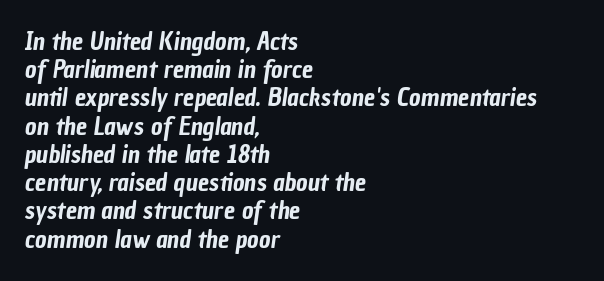
Between one letter and the next there's only the usual sliver of space. Check under the words: just untouched page. Is there much room between lines? No — they nearly touch. Typeset ragged right — the left edge is the straight one.
